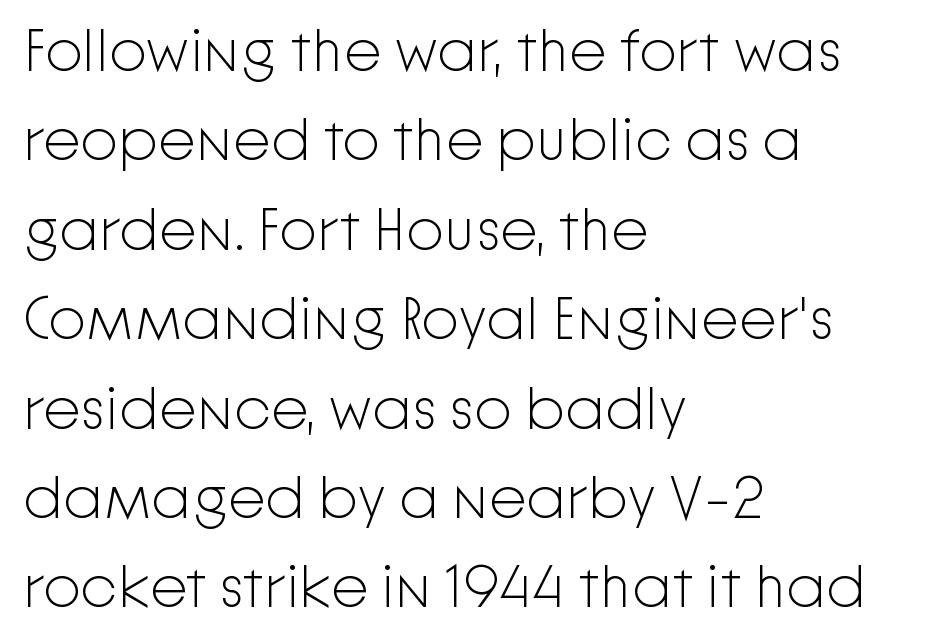
{"serif": "no", "italic": "no", "bold": "no", "weight": "light", "width": "normal", "stroke_contrast": "low", "x_height": "medium", "monospaced": "no", "underline": "no", "align": "left", "line_spacing": "normal", "line_spacing_ratio": 1.49, "letter_spacing": "normal", "letter_spacing_em": 0.0, "glyph_px": 60}
